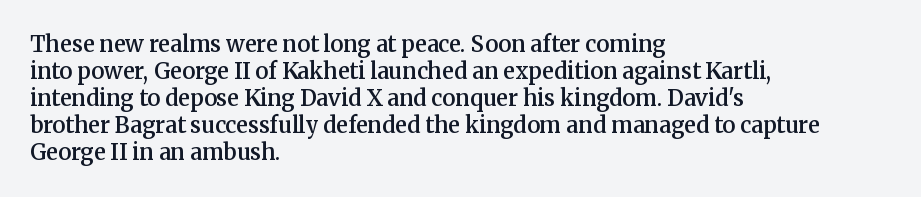
The gap between lines stays unmarked. Casual observation: everything's shoved over to the left. The glyphs have the mass of a demibold cut, below bold. The lettering stays uniformly vertical, giving the passage a roman look. Honestly, the letter spacing is just normal — you wouldn't notice it.
